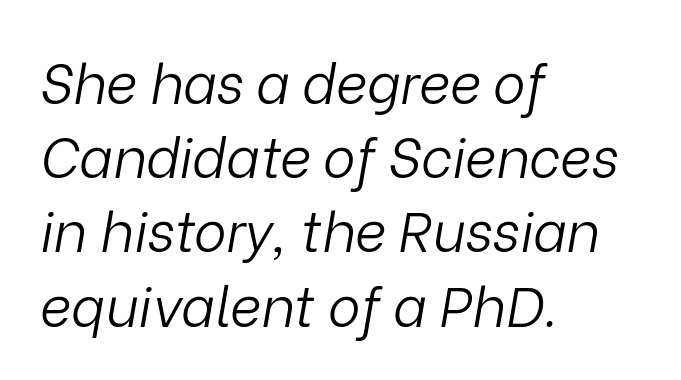
Q: Is the text bold? A: No.
Q: Is the text italic (slanted)? A: Yes, it leans right by about 9 degrees.
Q: Is the text underlined? A: No.
Q: How is the paragraph aligned? A: Left-aligned.
Q: Is the spacing between letters normal or unusually wide? A: Normal.
Q: Is the spacing between lines tight, normal or loose? A: Normal.
Q: Width (condensed, normal, or wide)? A: Normal.
Q: Stroke contrast? A: Low.
Q: x-height? A: Medium.
Q: Monospaced? A: No.
